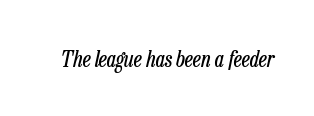
Is the stroke heavy? The answer is a plain regular-or-lighter. Yep, that's italic — everything's leaning. Caption: standard tracking, unaltered. The string is rendered with underlining switched off.
